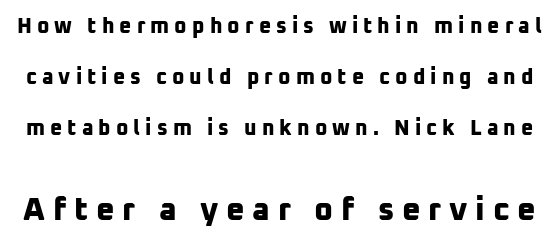
The image shows 32 px bold sans-serif type; set loose line spacing (2.42x), unusually wide letter spacing (+0.24 em), not underlined; the second (bottom) block is 1.52x larger; low stroke contrast and a medium x-height.
